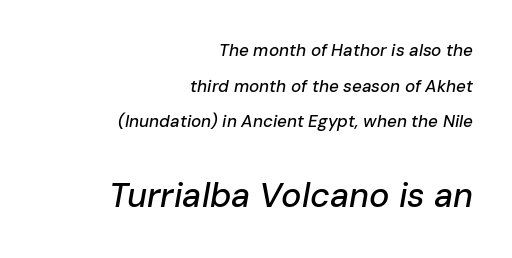
Each letter keeps its own natural width here, so spacing adapts to shape. Just letters on the line, the space beneath them empty. Where is the straight margin? On the right. Letter spacing: default. These lines stand farther apart than default settings would place them.
